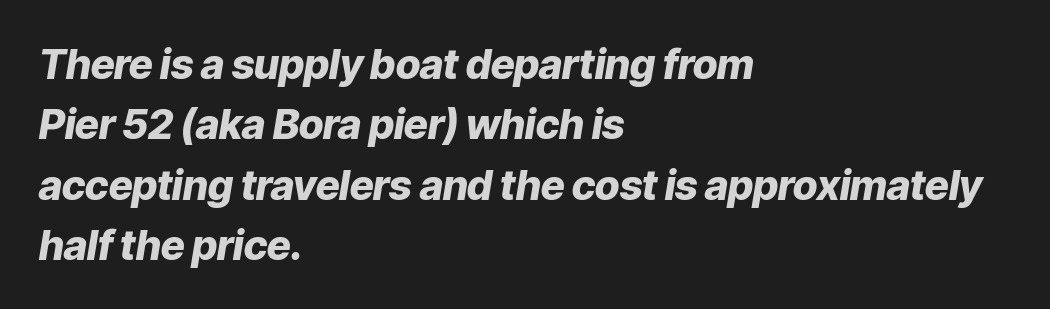
{"italic": "yes", "lean": "right", "slant_degrees": 9, "bold": "yes", "weight": "heavy", "width": "normal", "stroke_contrast": "low", "x_height": "medium", "monospaced": "no", "underline": "no", "align": "left", "line_spacing": "normal", "line_spacing_ratio": 1.47, "letter_spacing": "normal", "letter_spacing_em": 0.0, "glyph_px": 41}
